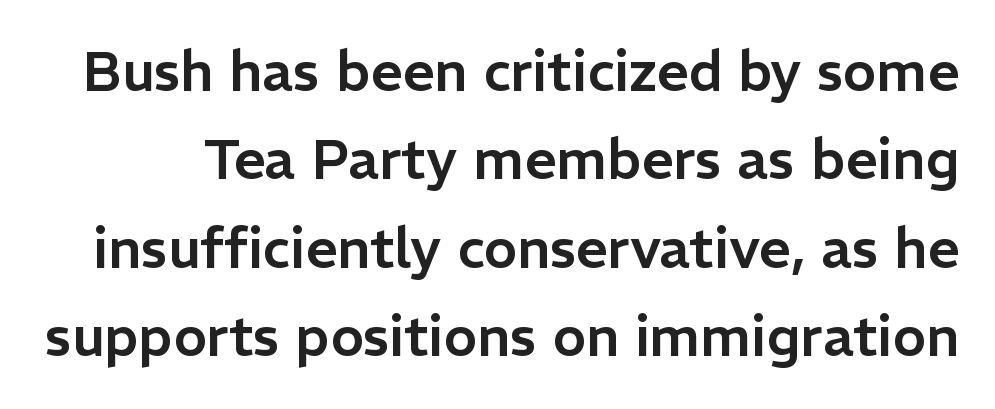
The image shows 56 px sans-serif type, upright; set normal line spacing (1.58x), normal letter spacing, not underlined; low stroke contrast and a medium x-height.
